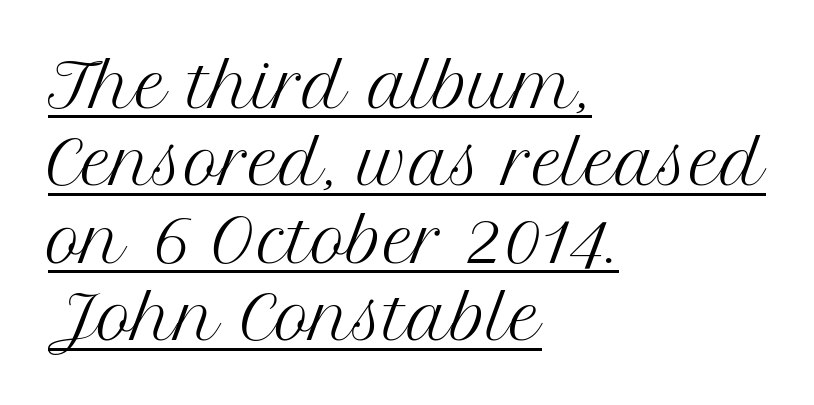
The image shows 60 px regular-weight type; set left-aligned, normal line spacing (1.29x), normal letter spacing, underlined; medium stroke contrast and a medium x-height.
